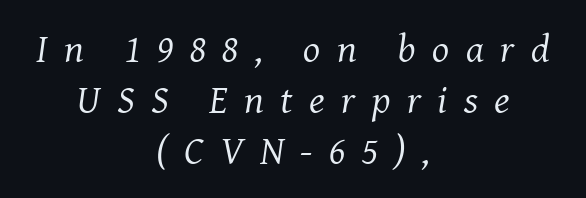
{"serif": "yes", "italic": "yes", "lean": "right", "slant_degrees": 8, "bold": "no", "weight": "regular", "width": "normal", "stroke_contrast": "medium", "x_height": "medium", "monospaced": "no", "underline": "no", "align": "center", "line_spacing": "normal", "line_spacing_ratio": 1.28, "letter_spacing": "wide", "letter_spacing_em": 0.41, "glyph_px": 40}
